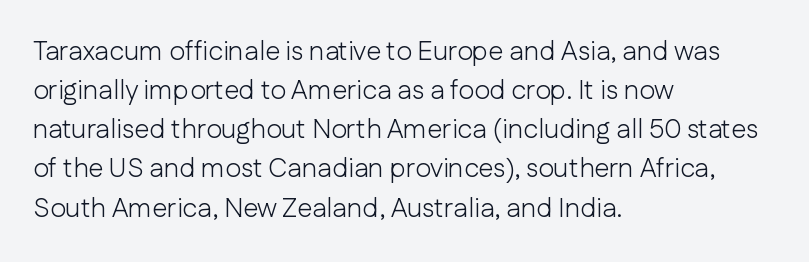
Q: Is the text bold? A: No.
Q: Is the text italic (slanted)? A: No, it is upright.
Q: Is the text underlined? A: No.
Q: How is the paragraph aligned? A: Left-aligned.
Q: Is the spacing between letters normal or unusually wide? A: Normal.
Q: Is the spacing between lines tight, normal or loose? A: Normal.
